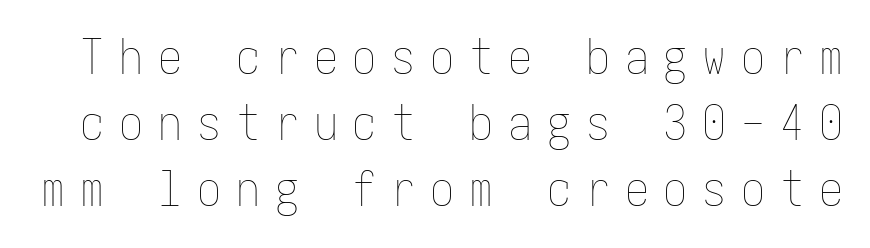
{"italic": "no", "bold": "no", "weight": "thin", "width": "condensed", "stroke_contrast": "low", "x_height": "medium", "underline": "no", "line_spacing": "normal", "line_spacing_ratio": 1.38, "letter_spacing": "wide", "letter_spacing_em": 0.31, "glyph_px": 48}
